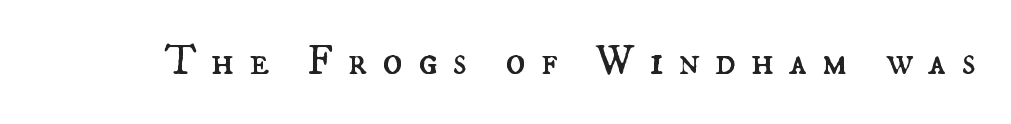
{"italic": "no", "bold": "no", "weight": "regular", "width": "normal", "stroke_contrast": "medium", "x_height": "small", "monospaced": "no", "underline": "no", "letter_spacing": "wide", "letter_spacing_em": 0.35, "glyph_px": 42}
